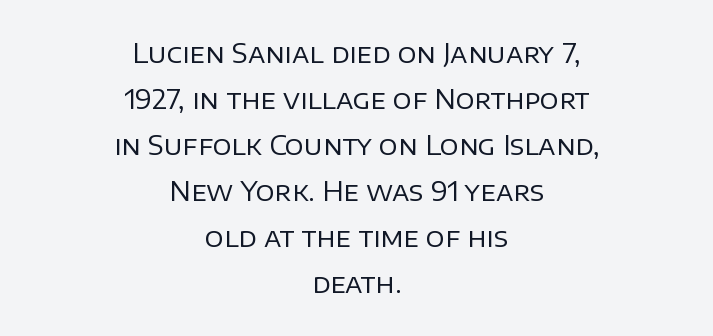
{"italic": "no", "bold": "no", "underline": "no", "align": "center", "line_spacing_ratio": 1.77, "letter_spacing": "normal", "letter_spacing_em": 0.0, "glyph_px": 26}
